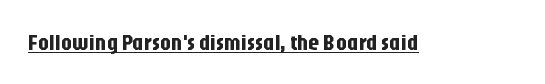
Q: Is the text italic (slanted)? A: No, it is upright.
Q: Is the text underlined? A: Yes.
Q: Is the spacing between letters normal or unusually wide? A: Normal.
